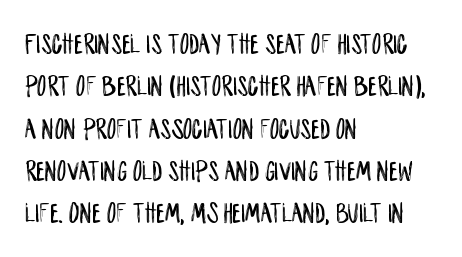
The characters display no serif detailing; their extremities are plain. Character widths vary here, with narrow letters taking less room than wide ones. Spacing between characters is what you'd get straight out of the box. The space beneath each line is pristine and unruled.
